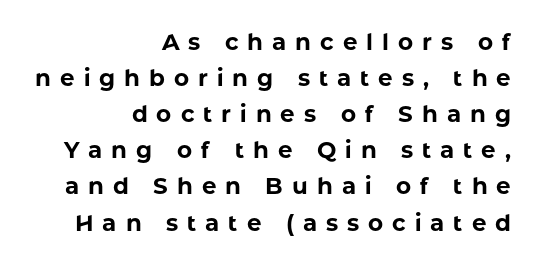
{"italic": "no", "bold": "yes", "underline": "no", "align": "right", "line_spacing": "normal", "line_spacing_ratio": 1.57, "letter_spacing": "wide", "letter_spacing_em": 0.39, "glyph_px": 23}
